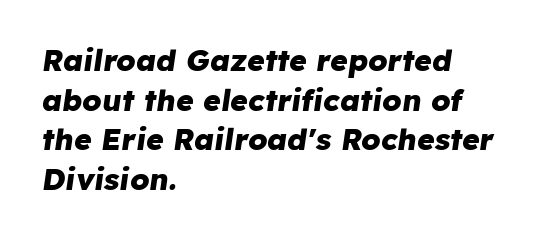
The image shows 30 px heavy type, italic (leaning right); set left-aligned, normal line spacing (1.32x), normal letter spacing, not underlined; low stroke contrast and a medium x-height.
